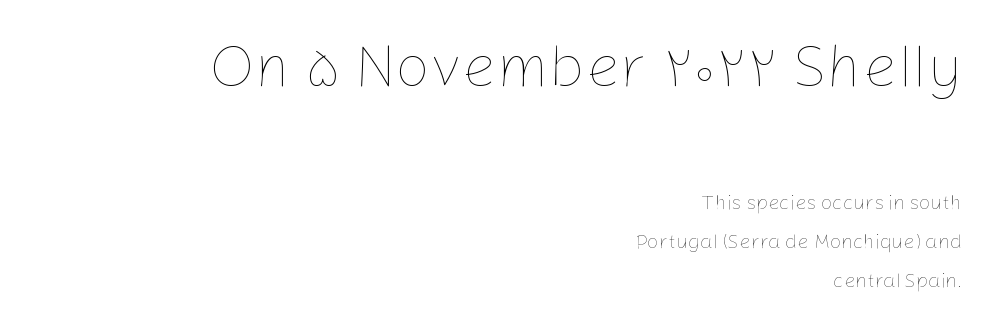
Right-aligned paragraph, ragged on the left. You could not count columns in this text — the font is proportionally spaced. The vertical gap from one line to the next is large. Descenders hang freely into open space. The composition opens big and finishes small. Does the lettering tilt? It doesn't — this is upright.
